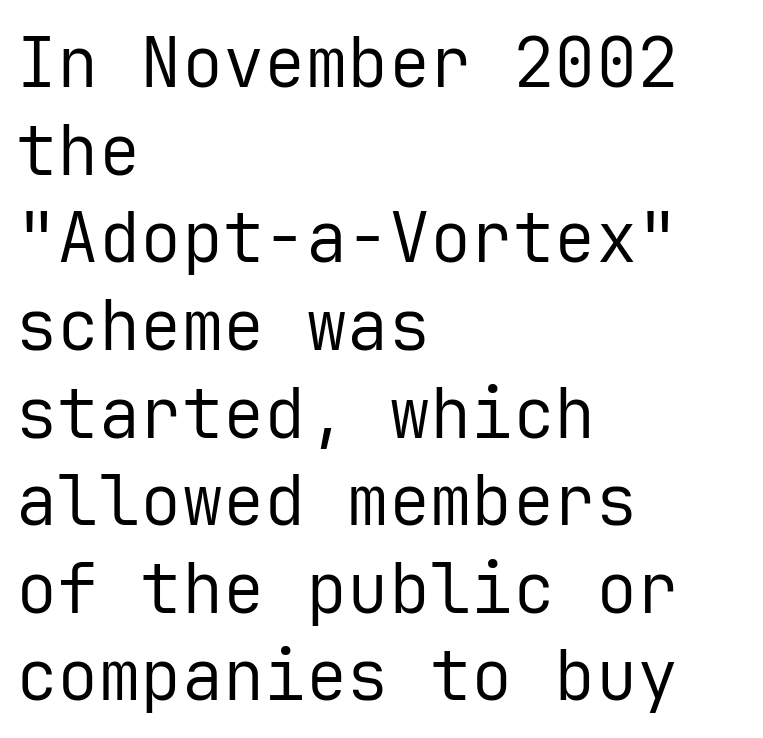
{"serif": "no", "italic": "no", "bold": "no", "weight": "regular", "width": "normal", "stroke_contrast": "low", "x_height": "medium", "monospaced": "yes", "underline": "no", "align": "left", "line_spacing": "normal", "line_spacing_ratio": 1.27, "letter_spacing": "normal", "letter_spacing_em": 0.0, "glyph_px": 69}
